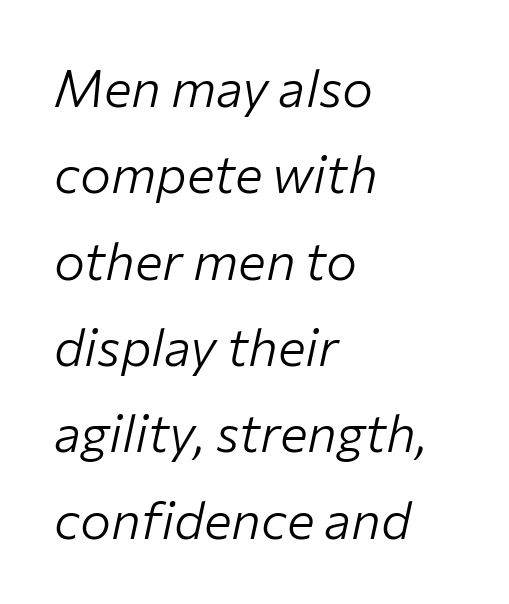
{"italic": "yes", "lean": "right", "slant_degrees": 12, "bold": "no", "weight": "light", "width": "normal", "stroke_contrast": "low", "x_height": "medium", "monospaced": "no", "underline": "no", "align": "left", "line_spacing": "normal", "line_spacing_ratio": 1.66, "letter_spacing": "normal", "letter_spacing_em": 0.0, "glyph_px": 52}
